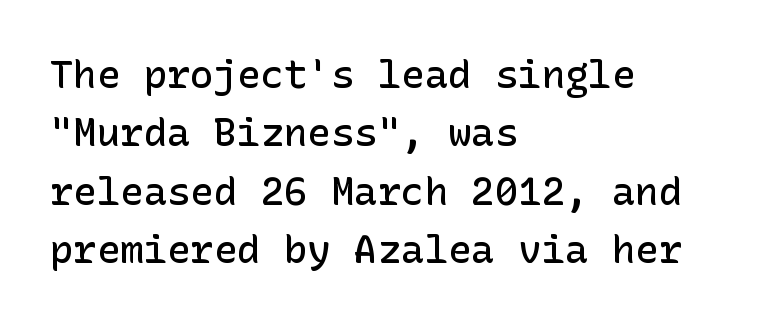
The image shows 39 px semibold sans-serif type, upright; set left-aligned, normal line spacing (1.5x), normal letter spacing, not underlined; low stroke contrast and a medium x-height.
